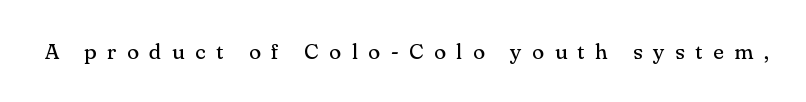
The image shows 22 px text type, upright; set unusually wide letter spacing (+0.48 em), not underlined.
